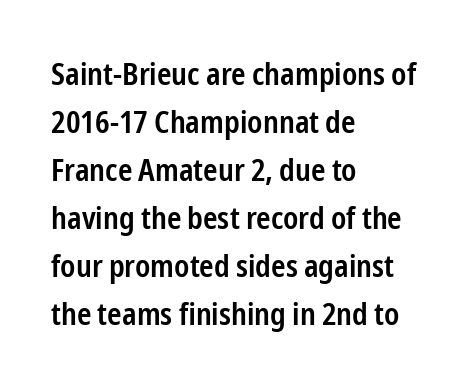
The image shows 31 px semibold, condensed sans-serif type, upright; set left-aligned, normal line spacing (1.55x), normal letter spacing, not underlined; low stroke contrast and a medium x-height.
